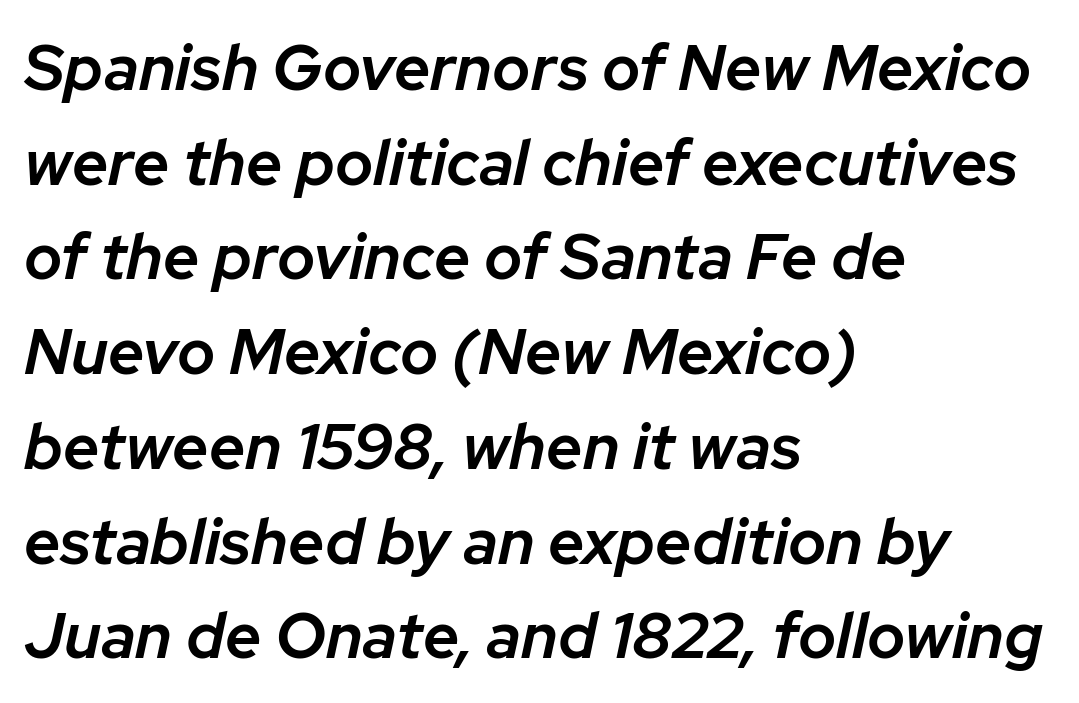
The image shows 64 px semibold type, italic (leaning right); set left-aligned, normal line spacing (1.48x), normal letter spacing, not underlined; low stroke contrast and a medium x-height.
